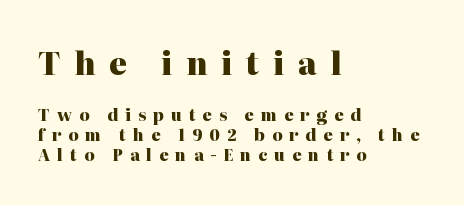
The image shows 31 px heavy serif type, upright; set left-aligned, normal line spacing (1.26x), unusually wide letter spacing (+0.44 em), not underlined; the first (top) block is 1.94x larger; high stroke contrast and a medium x-height.
